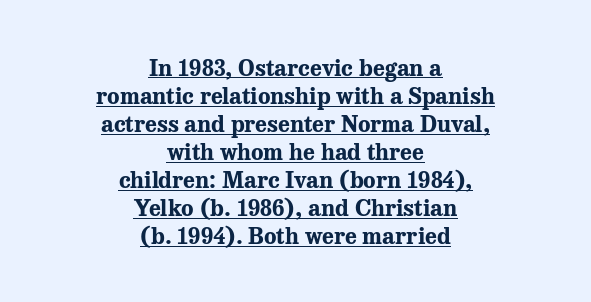
The image shows 23 px bold type, upright; set centered, line spacing 1.22x, normal letter spacing, underlined.
